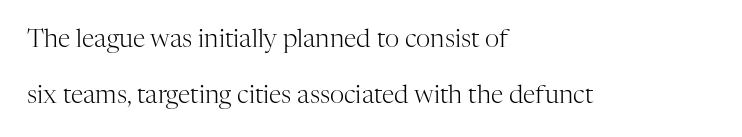
The image shows 25 px text type, upright; set left-aligned, loose line spacing (2.26x), normal letter spacing, not underlined.
